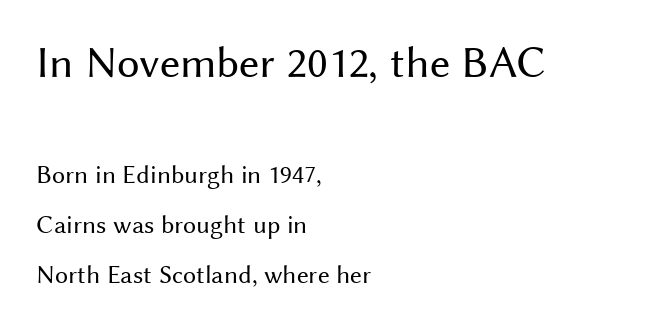
The face used here is proportionally spaced, like ordinary book or web type. Stems here are at most as thick as an everyday book face. Compared with typical body copy, the letter spacing here is the same. You could fit nearly another row in the gap between these rows. The designer went with a sans here, leaving each stem footless. The paragraph shown leans on its left margin.
